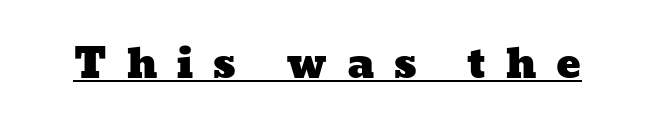
Q: Is the text underlined? A: Yes.
Q: Is the spacing between letters normal or unusually wide? A: Unusually wide.
Q: Width (condensed, normal, or wide)? A: Wide.
Q: Stroke contrast? A: Low.
Q: x-height? A: Medium.
Q: Monospaced? A: No.
